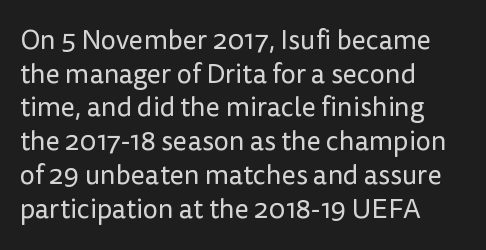
Q: Is the text bold? A: No.
Q: Is the text italic (slanted)? A: No, it is upright.
Q: Is the text underlined? A: No.
Q: How is the paragraph aligned? A: Left-aligned.
Q: Is the spacing between letters normal or unusually wide? A: Normal.
Q: Is the spacing between lines tight, normal or loose? A: Normal.
